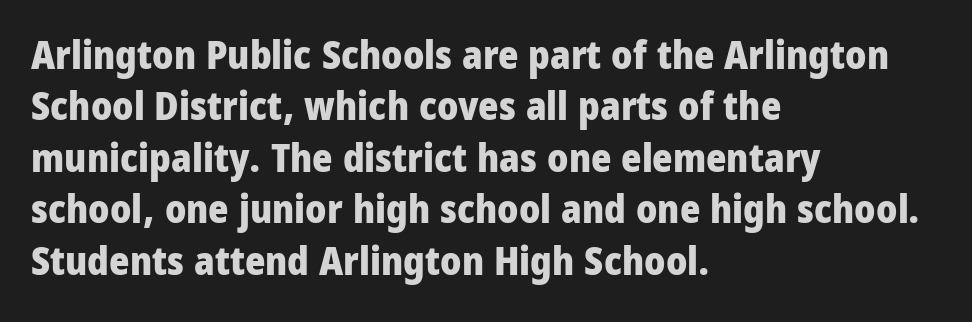
{"serif": "no", "italic": "no", "bold": "yes", "weight": "heavy", "width": "condensed", "stroke_contrast": "low", "x_height": "large", "monospaced": "no", "underline": "no", "align": "left", "line_spacing": "normal", "line_spacing_ratio": 1.32, "letter_spacing": "normal", "letter_spacing_em": 0.0, "glyph_px": 39}
